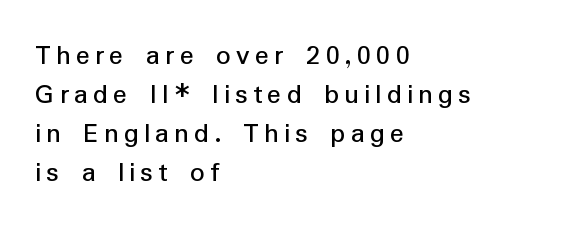
The image shows 29 px sans-serif type, upright; set left-aligned, normal line spacing (1.35x), not underlined; low stroke contrast and a medium x-height.
